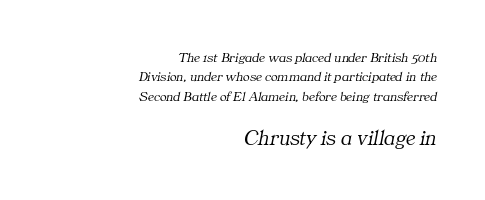
The image shows 22 px text type, italic (leaning right); set right-aligned, normal line spacing (1.38x), normal letter spacing, not underlined; the second (bottom) block is 1.57x larger.
